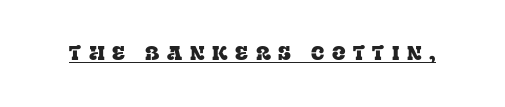
The image shows 20 px text type, upright; set unusually wide letter spacing (+0.38 em), underlined.
